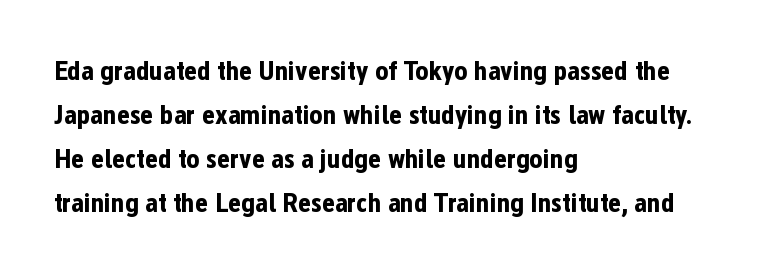
Q: Is the text bold? A: Yes.
Q: Is the text italic (slanted)? A: No, it is upright.
Q: Is the typeface a serif or a sans-serif typeface? A: Sans-serif.
Q: Is the text underlined? A: No.
Q: How is the paragraph aligned? A: Left-aligned.
Q: Is the spacing between letters normal or unusually wide? A: Normal.
Q: Is the spacing between lines tight, normal or loose? A: Normal.
Q: Width (condensed, normal, or wide)? A: Condensed.
Q: Stroke contrast? A: Low.
Q: x-height? A: Medium.
Q: Monospaced? A: No.
